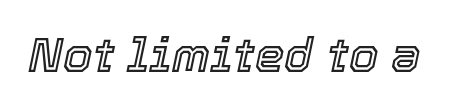
Anything drawn beneath the words? Only blank space. The passage shown leans; its letterforms are oblique. Is this a fixed-width face? No — the glyphs have proportional, varying widths. You could call the tracking neutral — neither tight nor loose.
